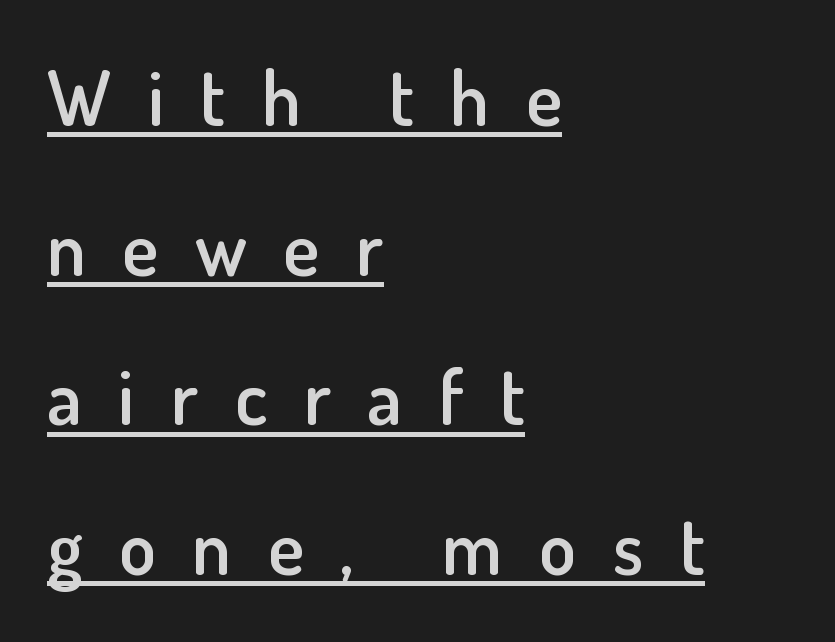
Q: Is the text bold? A: Semi-bold.
Q: Is the text italic (slanted)? A: No, it is upright.
Q: Is the typeface a serif or a sans-serif typeface? A: Sans-serif.
Q: Is the text underlined? A: Yes.
Q: How is the paragraph aligned? A: Left-aligned.
Q: Is the spacing between letters normal or unusually wide? A: Unusually wide.
Q: Is the spacing between lines tight, normal or loose? A: Loose.
Q: Width (condensed, normal, or wide)? A: Normal.
Q: Stroke contrast? A: Low.
Q: x-height? A: Small.
Q: Monospaced? A: No.
